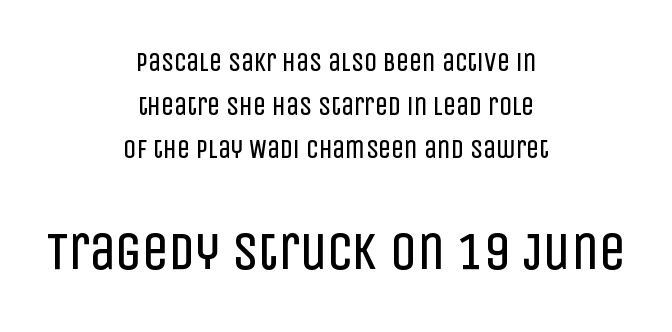
{"serif": "no", "italic": "no", "bold": "no", "weight": "regular", "width": "condensed", "stroke_contrast": "low", "x_height": "large", "monospaced": "no", "underline": "no", "align": "center", "line_spacing": "normal", "line_spacing_ratio": 1.68, "letter_spacing": "normal", "letter_spacing_em": 0.0, "larger_block": "second", "size_ratio": 2.04, "glyph_px": 53}
